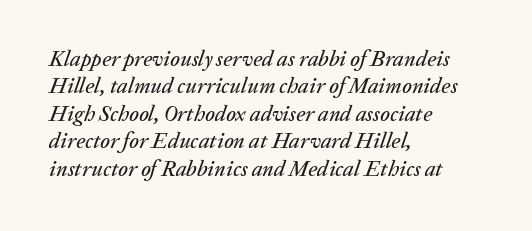
Italic? Definitely — the glyphs are oblique. A clean baseline with only descenders dipping below it. Compared with a centered layout, this one pins lines to the left instead. Interline gaps are of average width in this sample. The tracking reads as untouched default to a designer's eye.
